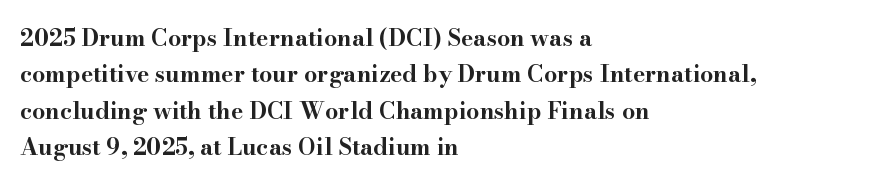
{"italic": "no", "bold": "yes", "underline": "no", "align": "left", "line_spacing": "normal", "line_spacing_ratio": 1.58, "letter_spacing": "normal", "letter_spacing_em": 0.0, "glyph_px": 23}
